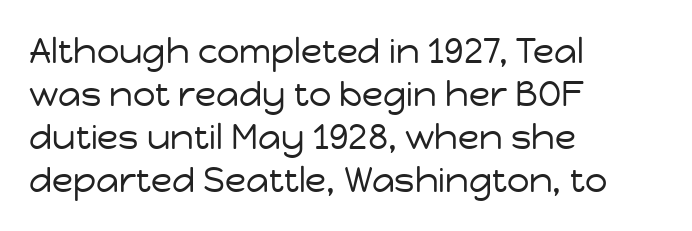
Q: Is the text bold? A: No.
Q: Is the text italic (slanted)? A: No, it is upright.
Q: Is the typeface a serif or a sans-serif typeface? A: Sans-serif.
Q: Is the text underlined? A: No.
Q: How is the paragraph aligned? A: Left-aligned.
Q: Is the spacing between letters normal or unusually wide? A: Normal.
Q: Width (condensed, normal, or wide)? A: Normal.
Q: Stroke contrast? A: Low.
Q: x-height? A: Medium.
Q: Monospaced? A: No.
